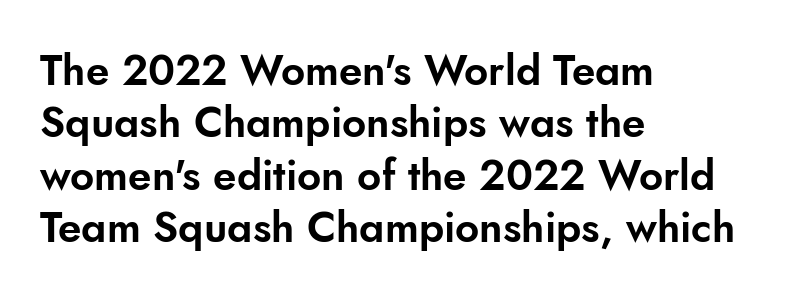
Q: Is the text italic (slanted)? A: No, it is upright.
Q: Is the typeface a serif or a sans-serif typeface? A: Sans-serif.
Q: Is the text underlined? A: No.
Q: How is the paragraph aligned? A: Left-aligned.
Q: Is the spacing between letters normal or unusually wide? A: Normal.
Q: Is the spacing between lines tight, normal or loose? A: Normal.
Q: Width (condensed, normal, or wide)? A: Normal.
Q: Stroke contrast? A: Low.
Q: x-height? A: Small.
Q: Monospaced? A: No.
